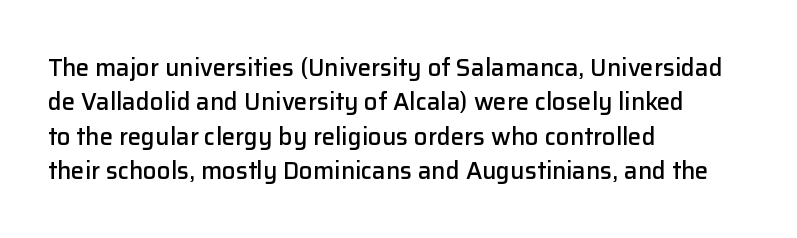
Q: Is the text bold? A: Semi-bold.
Q: Is the text italic (slanted)? A: No, it is upright.
Q: Is the text underlined? A: No.
Q: How is the paragraph aligned? A: Left-aligned.
Q: Is the spacing between letters normal or unusually wide? A: Normal.
Q: Is the spacing between lines tight, normal or loose? A: Normal.
